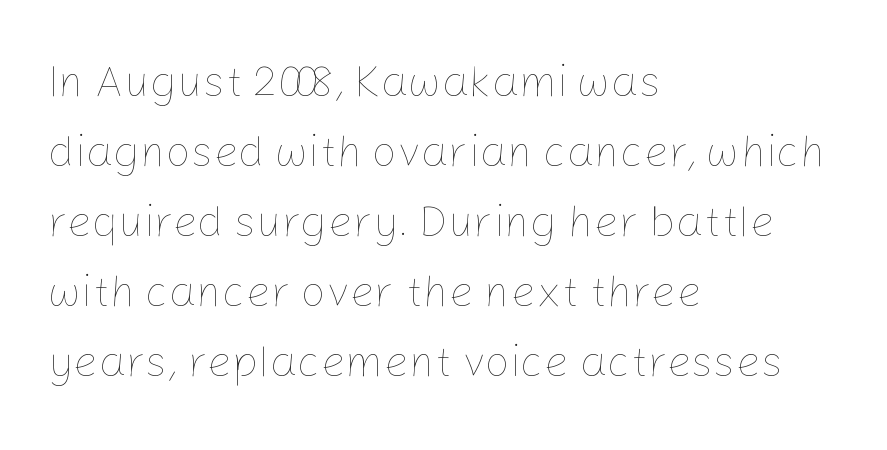
Q: Is the text bold? A: No.
Q: Is the text italic (slanted)? A: No, it is upright.
Q: Is the text underlined? A: No.
Q: How is the paragraph aligned? A: Left-aligned.
Q: Is the spacing between letters normal or unusually wide? A: Normal.
Q: Is the spacing between lines tight, normal or loose? A: Normal.
Q: Width (condensed, normal, or wide)? A: Normal.
Q: Stroke contrast? A: Low.
Q: x-height? A: Medium.
Q: Monospaced? A: No.
